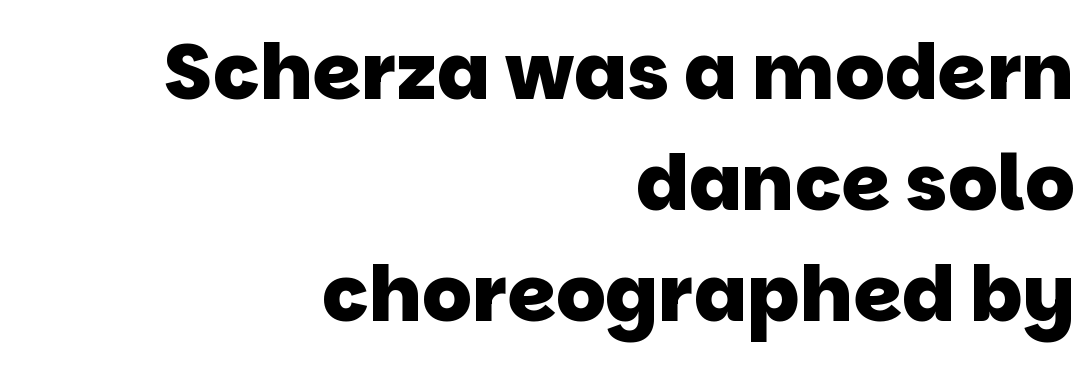
The image shows 78 px heavy sans-serif type; set right-aligned, normal line spacing (1.42x), normal letter spacing, not underlined; low stroke contrast and a large x-height.
